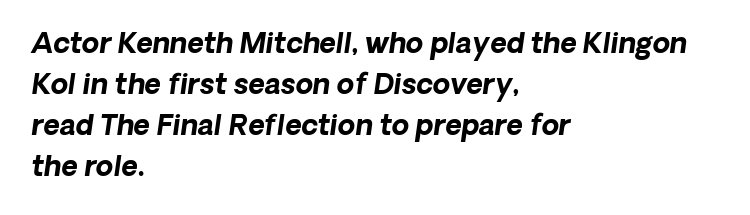
These lines are set flush left with a ragged right edge. This sample has the flowing, uneven cadence of proportional lettering. The glyphs look as if they've been sheared to an angle. Rows of type keep a routine distance in the vertical direction. Nobody drew a line under any word here.
